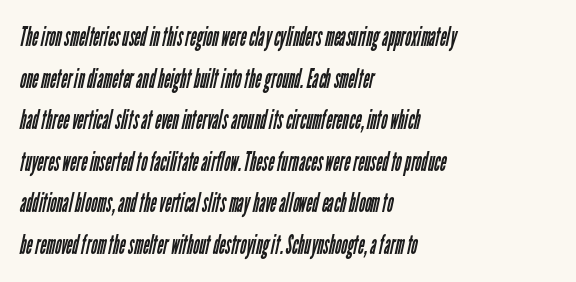
{"bold": "no", "underline": "no", "align": "left", "line_spacing": "normal", "line_spacing_ratio": 1.54, "letter_spacing": "normal", "letter_spacing_em": 0.0, "glyph_px": 27}
